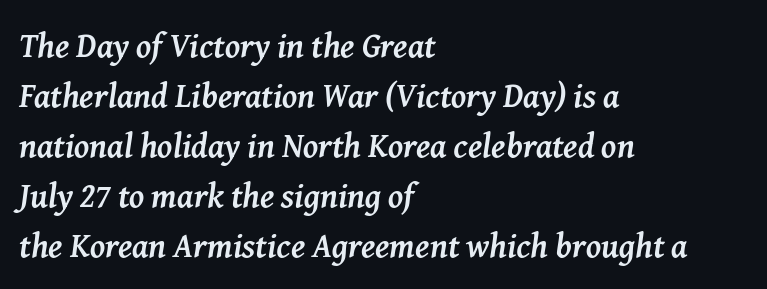
The image shows 34 px semibold serif type, italic (leaning right); set left-aligned, normal line spacing (1.47x), normal letter spacing, not underlined; medium stroke contrast and a medium x-height.
